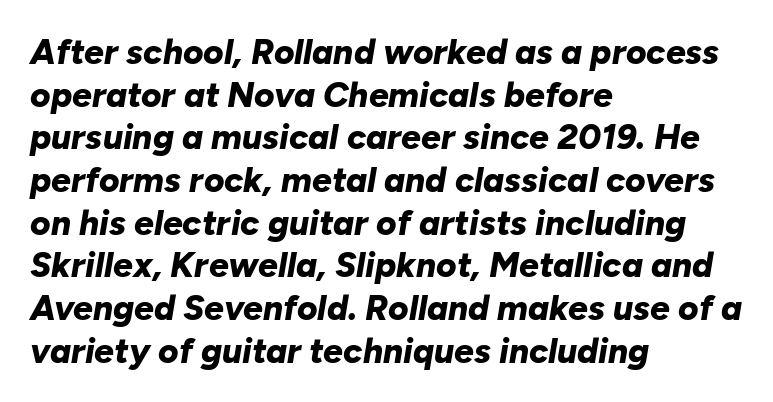
{"italic": "yes", "lean": "right", "slant_degrees": 10, "bold": "yes", "weight": "bold", "width": "normal", "stroke_contrast": "low", "x_height": "medium", "monospaced": "no", "underline": "no", "align": "left", "line_spacing_ratio": 1.22, "letter_spacing": "normal", "letter_spacing_em": 0.0, "glyph_px": 35}
